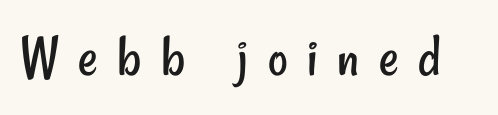
Letterform terminals end flat and unadorned throughout the passage. The face used here is proportionally spaced, like ordinary book or web type. This is not heavy type; no bold has been used. The gaps between neighbouring characters are conspicuously large.
